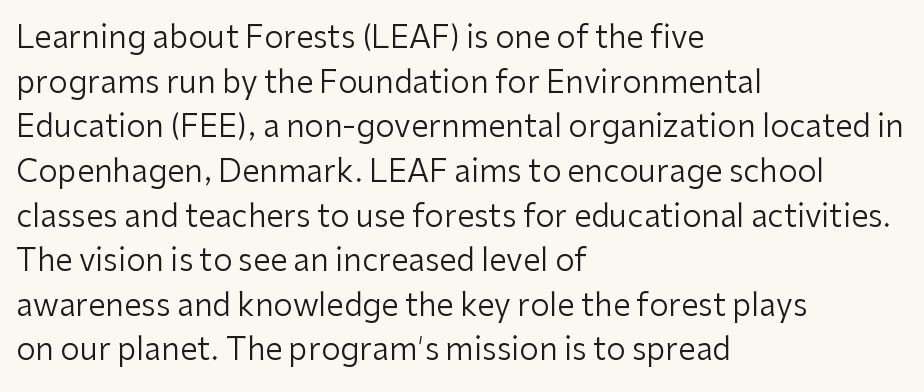
Q: Is the text bold? A: No.
Q: Is the text italic (slanted)? A: No, it is upright.
Q: Is the typeface a serif or a sans-serif typeface? A: Sans-serif.
Q: Is the text underlined? A: No.
Q: How is the paragraph aligned? A: Left-aligned.
Q: Is the spacing between letters normal or unusually wide? A: Normal.
Q: Is the spacing between lines tight, normal or loose? A: Normal.
Q: Width (condensed, normal, or wide)? A: Normal.
Q: Stroke contrast? A: Low.
Q: x-height? A: Medium.
Q: Monospaced? A: No.
